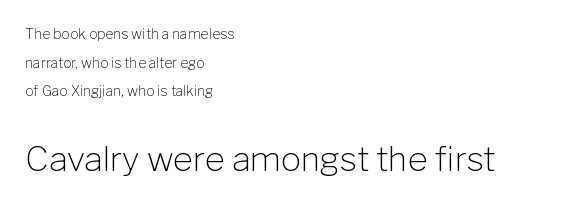
{"serif": "no", "italic": "no", "bold": "no", "weight": "light", "width": "normal", "stroke_contrast": "low", "x_height": "medium", "monospaced": "no", "underline": "no", "align": "left", "line_spacing": "loose", "line_spacing_ratio": 2.05, "letter_spacing": "normal", "letter_spacing_em": 0.0, "larger_block": "second", "size_ratio": 2.43, "glyph_px": 34}
